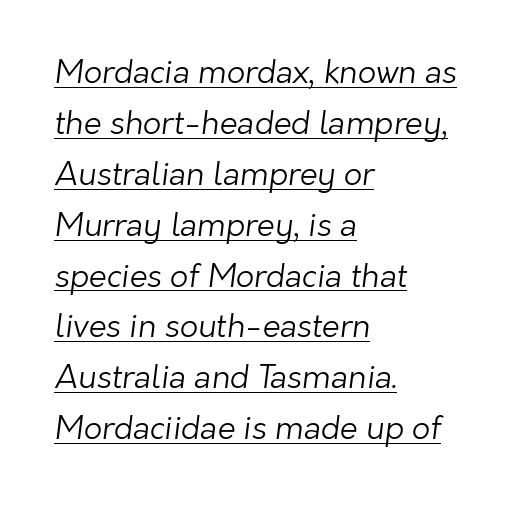
Is this a sans? Yes — the strokes have no serifs. A student would call this left alignment; a typographer would say flush left, rag right. A continuous stroke trails under the words, as in a hyperlink. Stem width sits at or under what a default text font uses. Spacing between characters is what you'd get straight out of the box.
